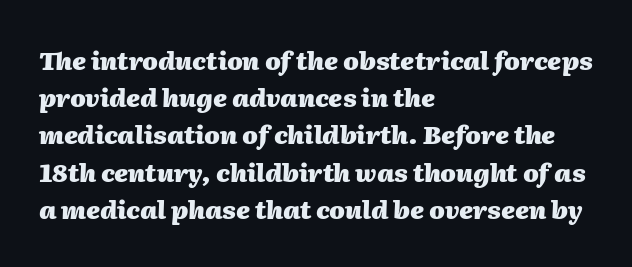
Q: Is the text bold? A: Yes.
Q: Is the text italic (slanted)? A: Yes, it leans right by about 2 degrees.
Q: Is the text underlined? A: No.
Q: How is the paragraph aligned? A: Left-aligned.
Q: Is the spacing between letters normal or unusually wide? A: Normal.
Q: Is the spacing between lines tight, normal or loose? A: Normal.
